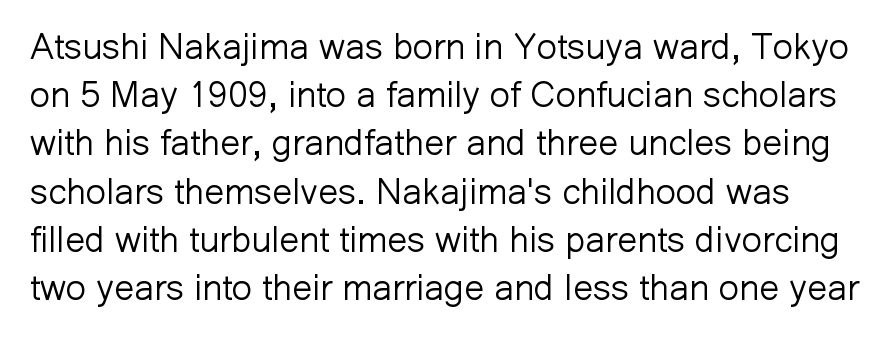
Q: Is the text bold? A: No.
Q: Is the text italic (slanted)? A: No, it is upright.
Q: Is the typeface a serif or a sans-serif typeface? A: Sans-serif.
Q: Is the text underlined? A: No.
Q: Is the spacing between letters normal or unusually wide? A: Normal.
Q: Is the spacing between lines tight, normal or loose? A: Normal.
Q: Width (condensed, normal, or wide)? A: Normal.
Q: Stroke contrast? A: Low.
Q: x-height? A: Medium.
Q: Monospaced? A: No.
